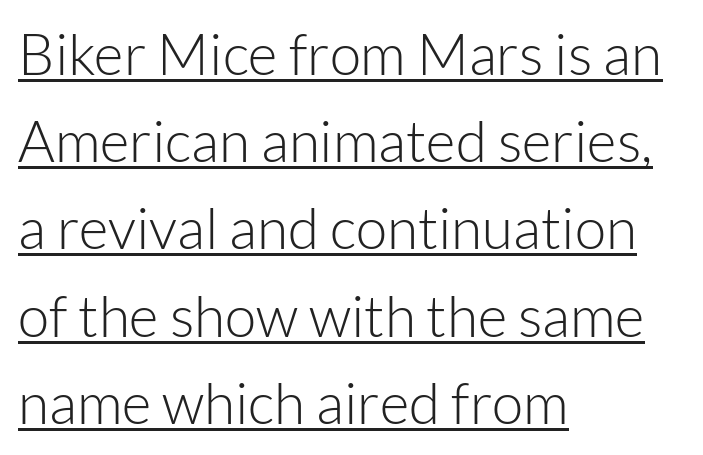
The image shows 57 px light sans-serif type, upright; set left-aligned, normal line spacing (1.53x), normal letter spacing, underlined; low stroke contrast and a medium x-height.
